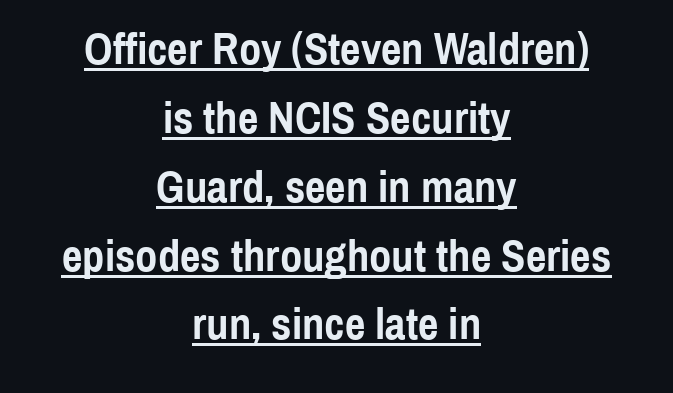
Q: Is the text bold? A: Yes.
Q: Is the text italic (slanted)? A: No, it is upright.
Q: Is the typeface a serif or a sans-serif typeface? A: Sans-serif.
Q: Is the text underlined? A: Yes.
Q: How is the paragraph aligned? A: Centered.
Q: Is the spacing between letters normal or unusually wide? A: Normal.
Q: Is the spacing between lines tight, normal or loose? A: Normal.
Q: Width (condensed, normal, or wide)? A: Condensed.
Q: x-height? A: Medium.
Q: Monospaced? A: No.
